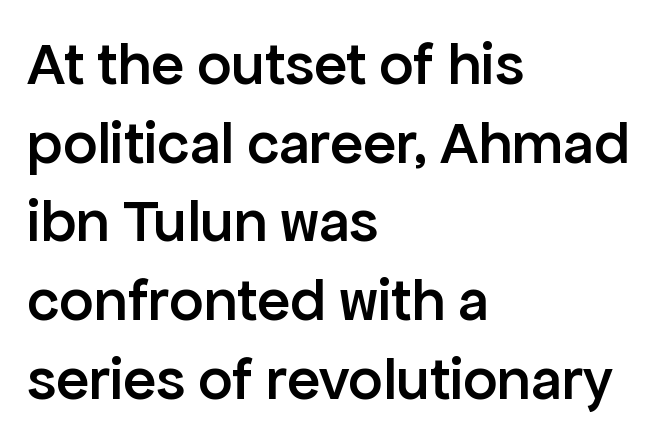
{"serif": "no", "italic": "no", "bold": "semi", "weight": "semibold", "width": "normal", "stroke_contrast": "low", "x_height": "medium", "monospaced": "no", "underline": "no", "align": "left", "line_spacing": "normal", "line_spacing_ratio": 1.29, "letter_spacing": "normal", "letter_spacing_em": 0.0, "glyph_px": 61}
